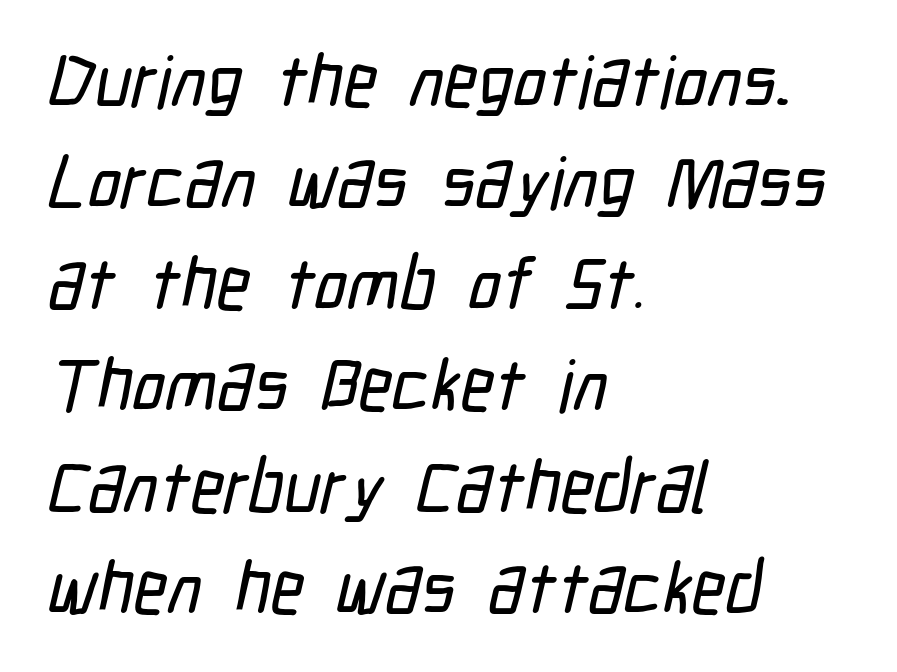
The strip under each line holds only bare page. Are there feet on the stems? There aren't — it's a sans. The rendering anchors every line to the left-hand side. The passage shown stacks its lines at a standard gap. Looks like regular typesetting: each glyph gets only the width it needs.
